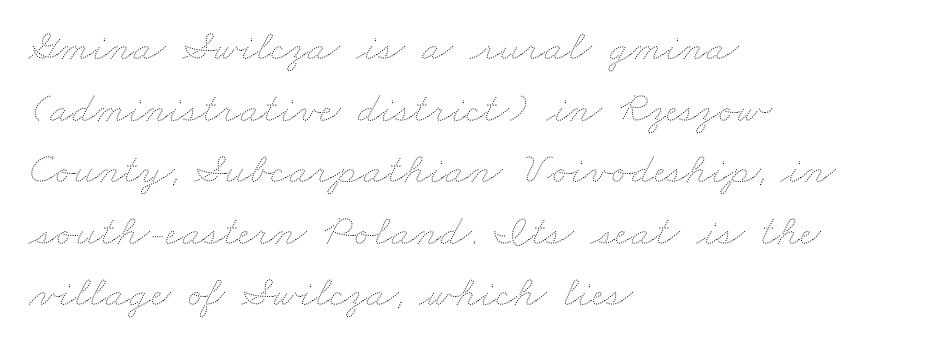
The image shows 44 px thin, wide type; set left-aligned, normal line spacing (1.4x), normal letter spacing, not underlined; medium stroke contrast and a small x-height.
